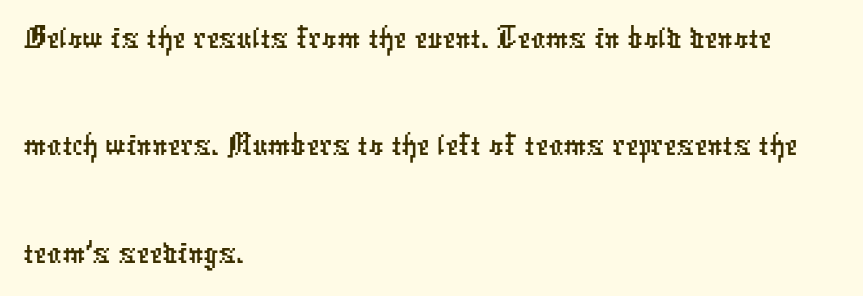
Typographically, this falls in the sans-serif category. The leading is moderate, giving the passage an even texture. Descenders hang freely into open space. The compositor pushed each line to the left boundary. Proportional: the letters do not fall into vertical columns. Honestly, the letter spacing is just normal — you wouldn't notice it.
